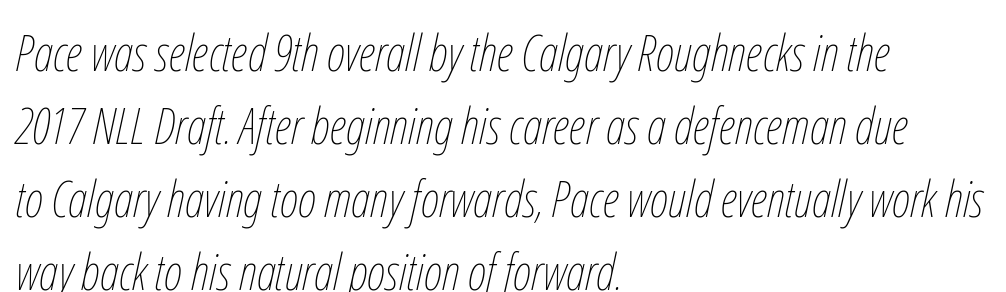
Slant detected: the letters are inclined. The letterforms sit at book weight or below. Unmarked baselines from the first word to the last. All the whitespace from short lines collects on the right.
